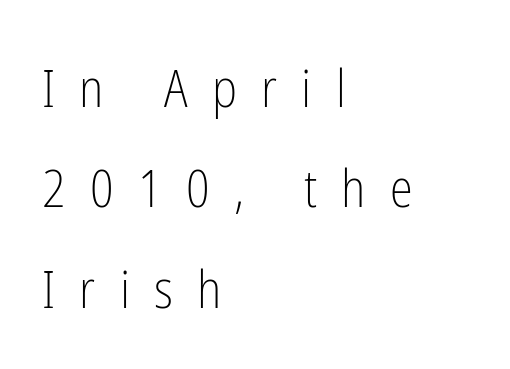
{"serif": "no", "italic": "no", "bold": "no", "weight": "light", "width": "condensed", "stroke_contrast": "low", "x_height": "medium", "monospaced": "no", "underline": "no", "align": "left", "line_spacing": "loose", "line_spacing_ratio": 1.93, "letter_spacing": "wide", "letter_spacing_em": 0.47, "glyph_px": 52}
